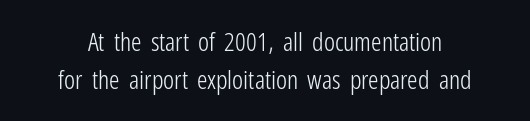
{"italic": "no", "bold": "no", "underline": "no", "line_spacing": "normal", "line_spacing_ratio": 1.47, "letter_spacing": "normal", "letter_spacing_em": 0.0, "glyph_px": 26}
